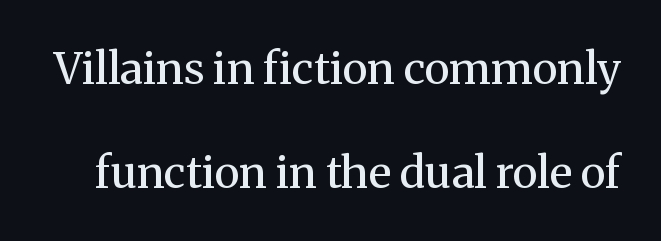
How would I describe the line gaps? Wide and relaxed. The specimen omits any rule beneath the text block's lines. On a weight scale, this lands at 450 or below. Here the designer chose a conventional face with non-uniform glyph widths. Nobody touched the tracking dial on this one.
